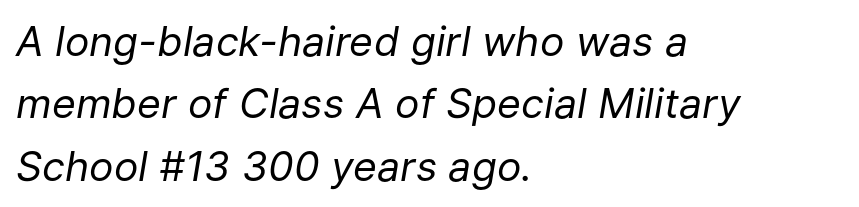
Q: Is the text bold? A: No.
Q: Is the text italic (slanted)? A: Yes, it leans right by about 9 degrees.
Q: Is the text underlined? A: No.
Q: How is the paragraph aligned? A: Left-aligned.
Q: Is the spacing between letters normal or unusually wide? A: Normal.
Q: Is the spacing between lines tight, normal or loose? A: Normal.
Q: Width (condensed, normal, or wide)? A: Normal.
Q: Stroke contrast? A: Low.
Q: x-height? A: Medium.
Q: Monospaced? A: No.
